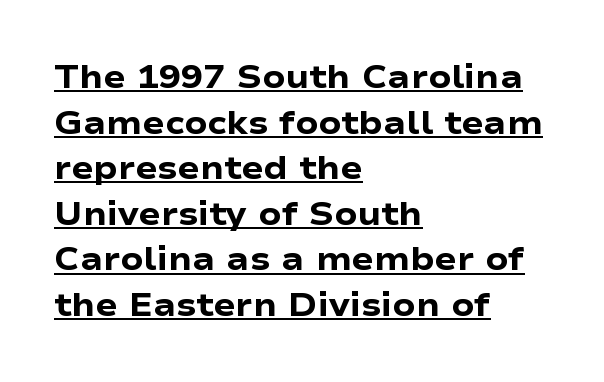
{"serif": "no", "italic": "no", "bold": "yes", "weight": "heavy", "width": "wide", "stroke_contrast": "low", "x_height": "medium", "monospaced": "no", "underline": "yes", "align": "left", "line_spacing": "normal", "line_spacing_ratio": 1.38, "letter_spacing": "normal", "letter_spacing_em": 0.0, "glyph_px": 33}
